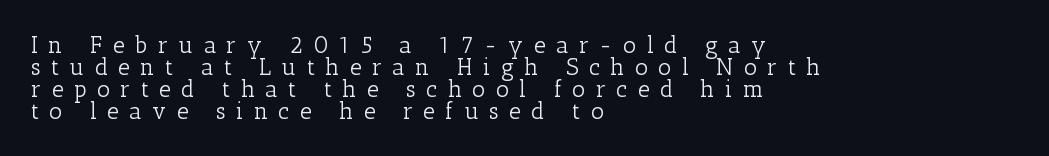
Where is the straight margin? On the left. Notice how descenders almost collide with the ascenders below — that's tight leading. Is the letter spacing exaggerated? Yes — the characters are pushed far apart. A clean baseline with only descenders dipping below it. Does the lettering tilt? It doesn't — this is upright.
